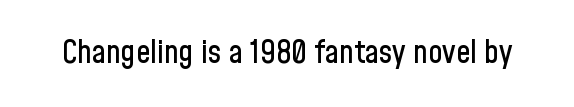
{"serif": "no", "italic": "no", "width": "condensed", "stroke_contrast": "low", "x_height": "medium", "monospaced": "no", "underline": "no", "letter_spacing": "normal", "letter_spacing_em": 0.0, "glyph_px": 32}
